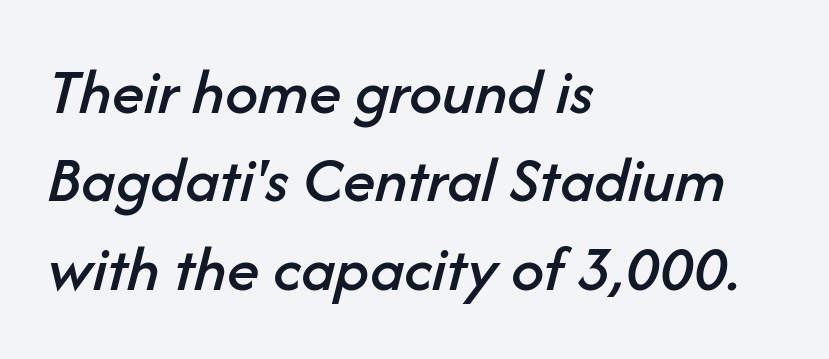
{"italic": "yes", "lean": "right", "slant_degrees": 14, "width": "normal", "stroke_contrast": "low", "x_height": "medium", "monospaced": "no", "underline": "no", "align": "left", "line_spacing": "normal", "line_spacing_ratio": 1.34, "letter_spacing": "normal", "letter_spacing_em": 0.0, "glyph_px": 66}
